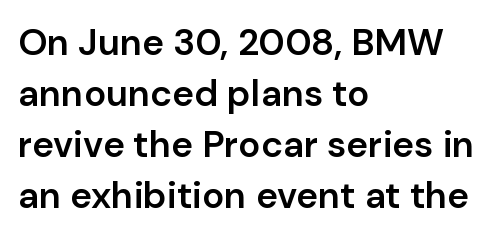
The image shows 37 px semibold sans-serif type, upright; set left-aligned, normal line spacing (1.38x), normal letter spacing, not underlined; low stroke contrast and a medium x-height.
